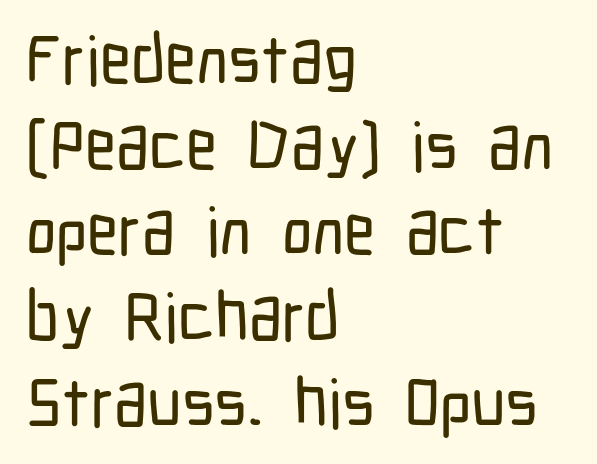
The image shows 68 px condensed sans-serif type, upright; set left-aligned, normal line spacing (1.26x), normal letter spacing, not underlined; low stroke contrast and a medium x-height.
